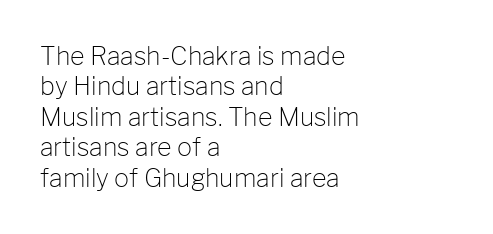
The image shows 25 px text type, upright; set left-aligned, line spacing 1.22x, normal letter spacing, not underlined.
